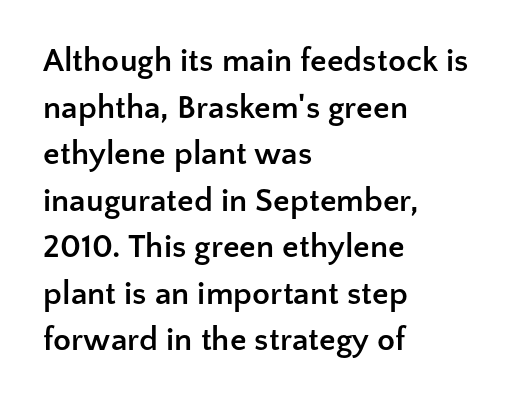
The rows are spaced the way most documents space them. Lines of text with bare space underneath. This rendering employs a face without finishing strokes, i.e., a sans-serif. Short and long lines alike share a common starting point at left.
